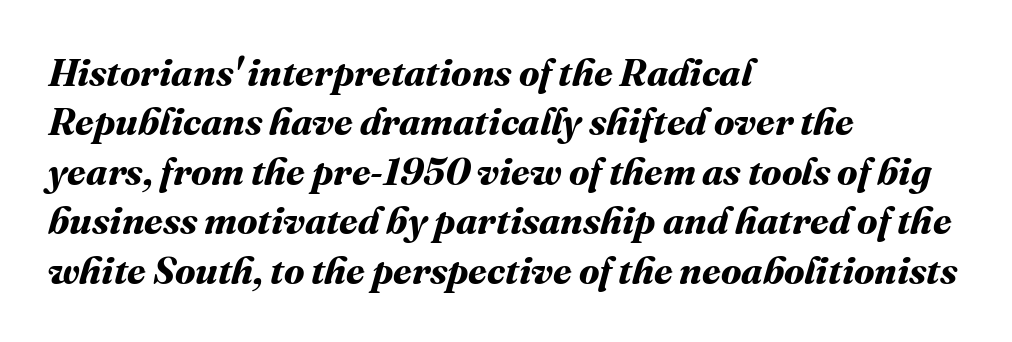
{"bold": "yes", "weight": "bold", "width": "normal", "stroke_contrast": "medium", "x_height": "medium", "monospaced": "no", "underline": "no", "align": "left", "line_spacing": "normal", "line_spacing_ratio": 1.3, "letter_spacing": "normal", "letter_spacing_em": 0.0, "glyph_px": 38}
